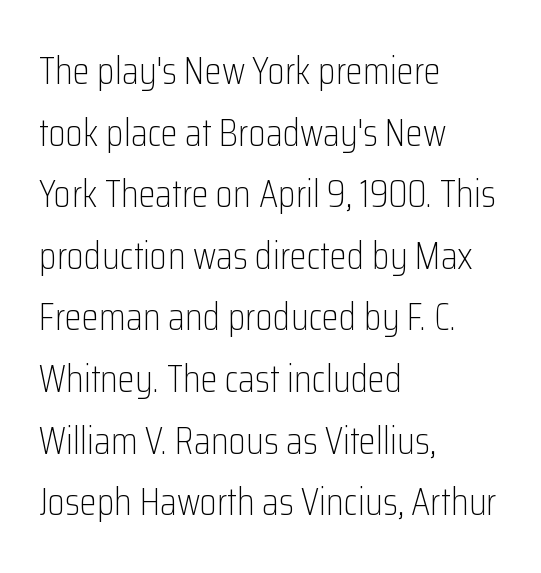
Leftover space on each line is placed entirely after the last word. The specimen omits any rule beneath the text block's lines. Line spacing here is normal. No italicization has been applied; the sample stays upright. The letterforms sit shoulder to shoulder at normal distance. Character widths vary here, with narrow letters taking less room than wide ones.
